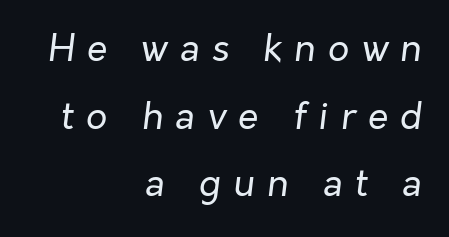
Q: Is the text bold? A: No.
Q: Is the text italic (slanted)? A: Yes, it leans right by about 7 degrees.
Q: Is the text underlined? A: No.
Q: How is the paragraph aligned? A: Right-aligned.
Q: Is the spacing between letters normal or unusually wide? A: Unusually wide.
Q: Width (condensed, normal, or wide)? A: Normal.
Q: Stroke contrast? A: Low.
Q: x-height? A: Medium.
Q: Monospaced? A: No.
